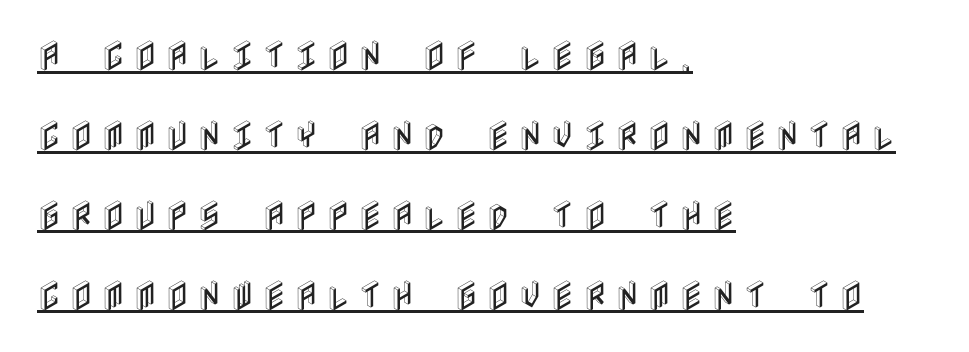
{"italic": "no", "width": "condensed", "x_height": "large", "underline": "yes", "align": "left", "line_spacing": "loose", "line_spacing_ratio": 2.42, "letter_spacing": "wide", "letter_spacing_em": 0.24, "glyph_px": 33}
